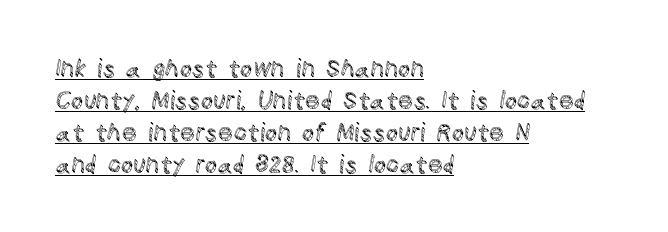
The image shows 24 px text type; set left-aligned, normal line spacing (1.34x), normal letter spacing, underlined.
